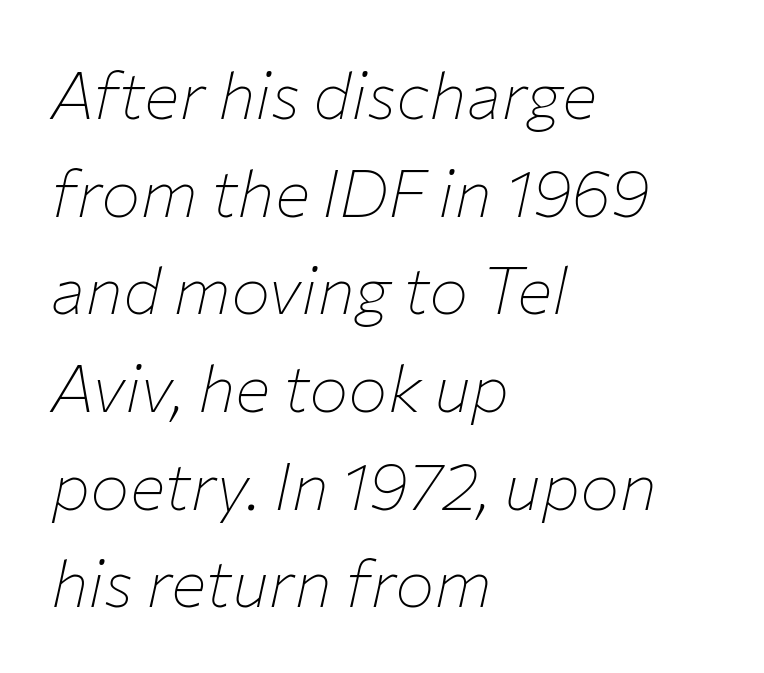
The image shows 66 px thin type, italic (leaning right); set left-aligned, normal line spacing (1.48x), normal letter spacing, not underlined; low stroke contrast and a medium x-height.
